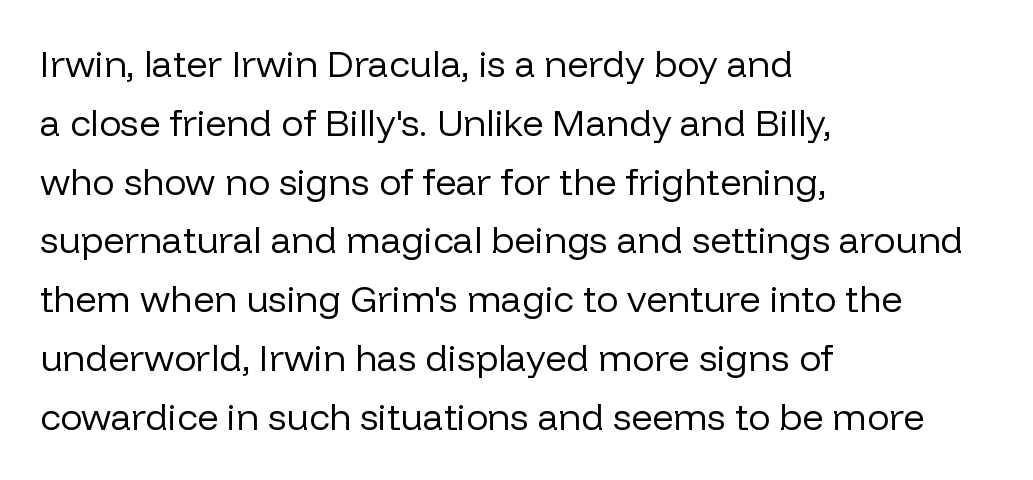
The image shows 37 px regular-weight sans-serif type, upright; set left-aligned, normal line spacing (1.59x), normal letter spacing, not underlined; low stroke contrast and a medium x-height.
